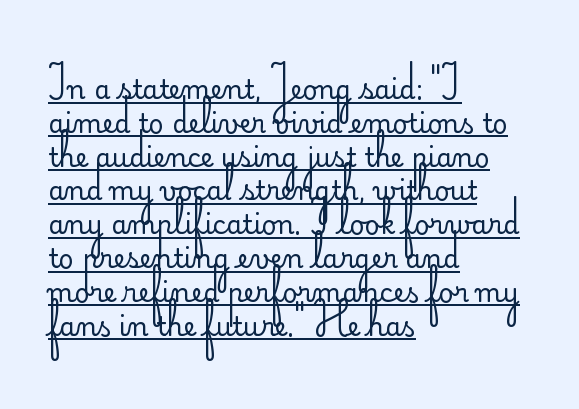
Q: Is the text bold? A: No.
Q: Is the text italic (slanted)? A: No, it is upright.
Q: Is the text underlined? A: Yes.
Q: How is the paragraph aligned? A: Left-aligned.
Q: Is the spacing between letters normal or unusually wide? A: Normal.
Q: Is the spacing between lines tight, normal or loose? A: Normal.
